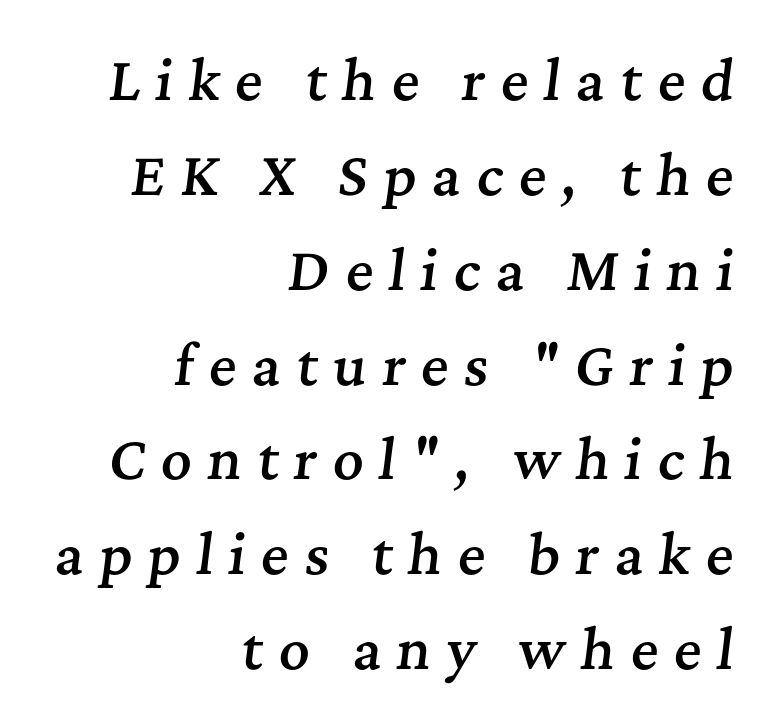
Q: Is the text bold? A: Semi-bold.
Q: Is the text italic (slanted)? A: Yes, it leans right by about 7 degrees.
Q: Is the typeface a serif or a sans-serif typeface? A: Serif.
Q: Is the text underlined? A: No.
Q: How is the paragraph aligned? A: Right-aligned.
Q: Is the spacing between letters normal or unusually wide? A: Unusually wide.
Q: Width (condensed, normal, or wide)? A: Normal.
Q: Stroke contrast? A: Medium.
Q: x-height? A: Medium.
Q: Monospaced? A: No.
